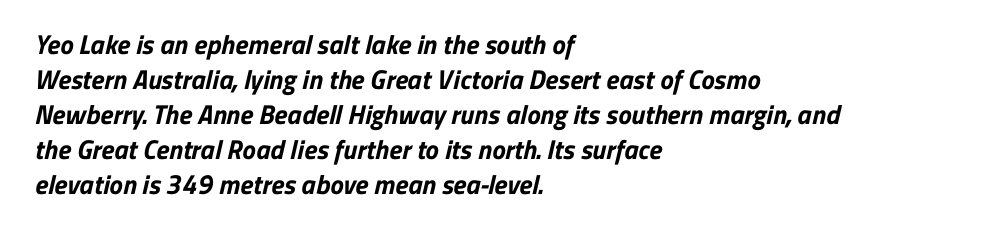
The image shows 27 px bold type; set left-aligned, normal line spacing (1.3x), normal letter spacing, not underlined.
